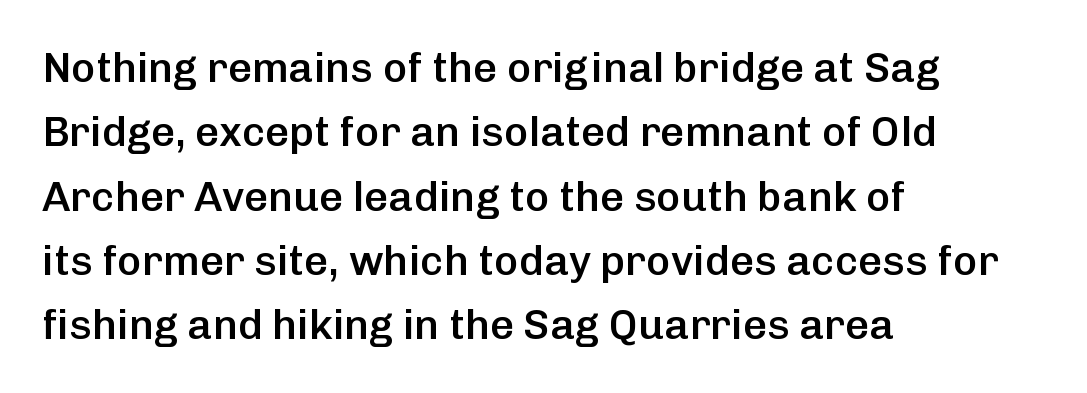
{"serif": "no", "italic": "no", "bold": "semi", "weight": "semibold", "width": "normal", "stroke_contrast": "low", "x_height": "medium", "monospaced": "no", "underline": "no", "align": "left", "line_spacing": "normal", "line_spacing_ratio": 1.53, "letter_spacing": "normal", "letter_spacing_em": 0.0, "glyph_px": 42}
